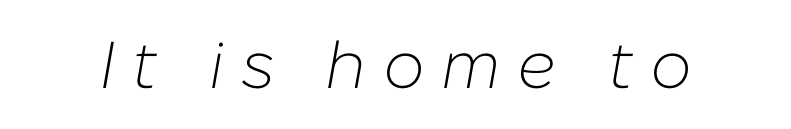
{"italic": "yes", "lean": "right", "slant_degrees": 10, "bold": "no", "weight": "light", "width": "normal", "stroke_contrast": "low", "x_height": "medium", "monospaced": "no", "underline": "no", "letter_spacing": "wide", "letter_spacing_em": 0.25, "glyph_px": 66}
